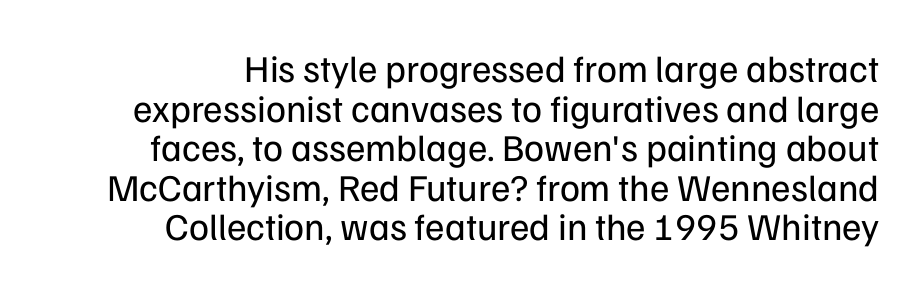
One glance says dense: line gaps are narrower than usual. Nothing unusual about the tracking: characters are spaced as the font intends. The typography opts for an upright posture over an oblique one. Only glyphs here, with clear space below each row.
